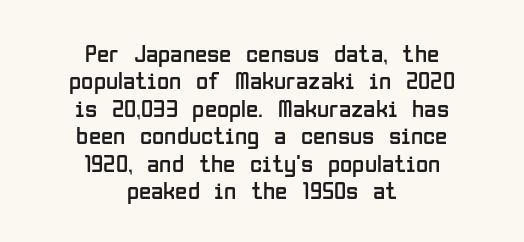
Leftover space on each line is divided equally before and after the words. The weight tops out at a normal text grade. In terms of leading, this rendering errs on the cramped side. Vertical strokes here are truly vertical.
